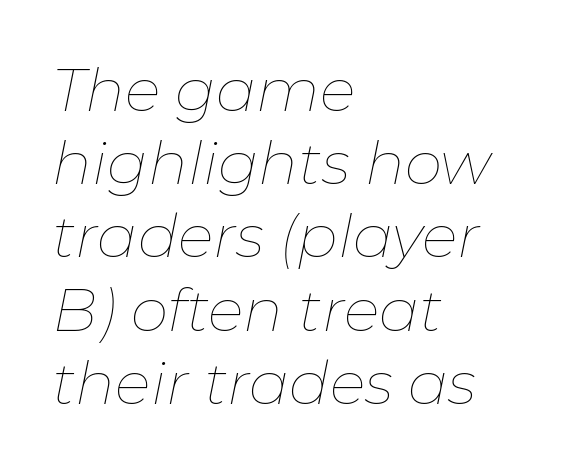
Honestly, there is no underline to notice here at all. In CSS terms this would be text-align: left. There is no visible air inserted between adjacent glyphs. Is this a fixed-width face? No — the glyphs have proportional, varying widths. These glyphs show unthickened strokes, regular width or finer.
